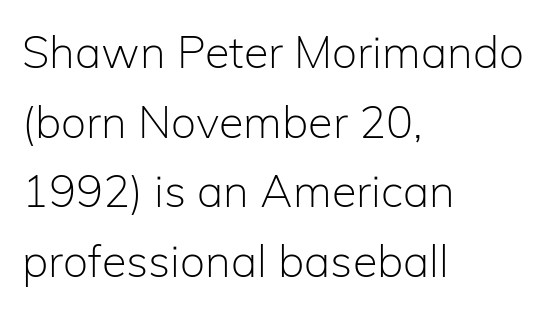
The image shows 45 px light sans-serif type, upright; set left-aligned, normal line spacing (1.55x), normal letter spacing, not underlined; low stroke contrast and a medium x-height.
